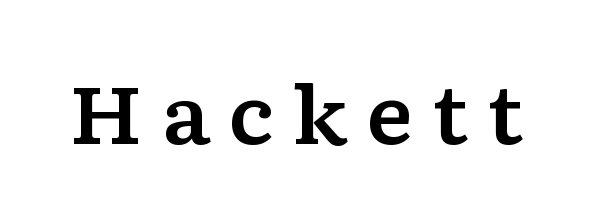
{"serif": "yes", "italic": "no", "width": "wide", "stroke_contrast": "low", "x_height": "medium", "monospaced": "no", "underline": "no", "letter_spacing": "wide", "letter_spacing_em": 0.22, "glyph_px": 80}
